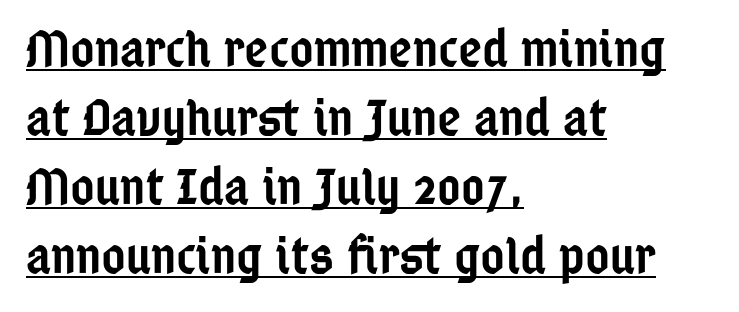
Q: Is the text bold? A: Semi-bold.
Q: Is the text italic (slanted)? A: No, it is upright.
Q: Is the typeface a serif or a sans-serif typeface? A: Sans-serif.
Q: Is the text underlined? A: Yes.
Q: How is the paragraph aligned? A: Left-aligned.
Q: Is the spacing between letters normal or unusually wide? A: Normal.
Q: Is the spacing between lines tight, normal or loose? A: Normal.
Q: Width (condensed, normal, or wide)? A: Condensed.
Q: Stroke contrast? A: Low.
Q: x-height? A: Medium.
Q: Monospaced? A: No.
